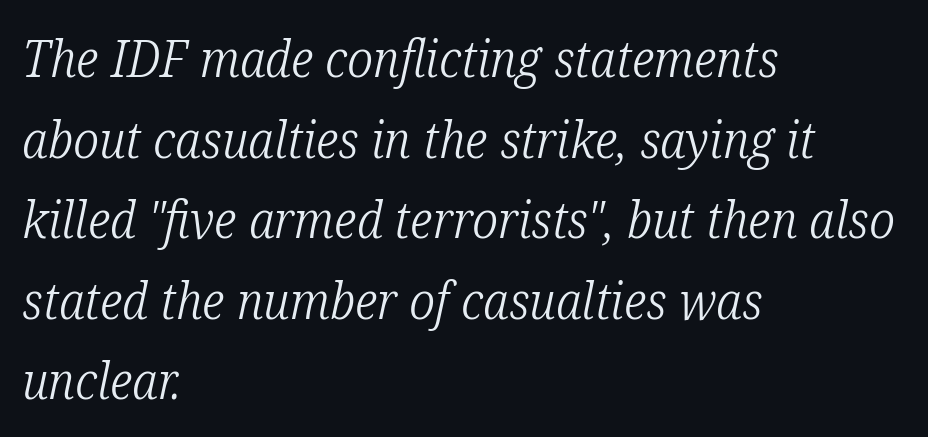
Q: Is the text bold? A: No.
Q: Is the text italic (slanted)? A: Yes, it leans right by about 12 degrees.
Q: Is the typeface a serif or a sans-serif typeface? A: Serif.
Q: Is the text underlined? A: No.
Q: How is the paragraph aligned? A: Left-aligned.
Q: Is the spacing between letters normal or unusually wide? A: Normal.
Q: Is the spacing between lines tight, normal or loose? A: Normal.
Q: Width (condensed, normal, or wide)? A: Condensed.
Q: Stroke contrast? A: Low.
Q: x-height? A: Medium.
Q: Monospaced? A: No.
